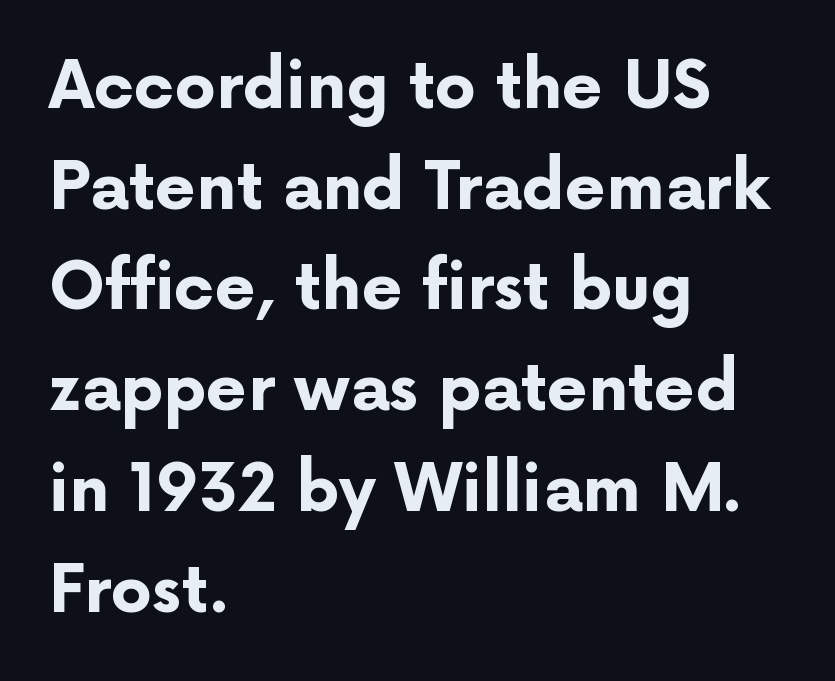
The image shows 65 px bold sans-serif type, upright; set left-aligned, normal line spacing (1.55x), normal letter spacing, not underlined; low stroke contrast and a medium x-height.
